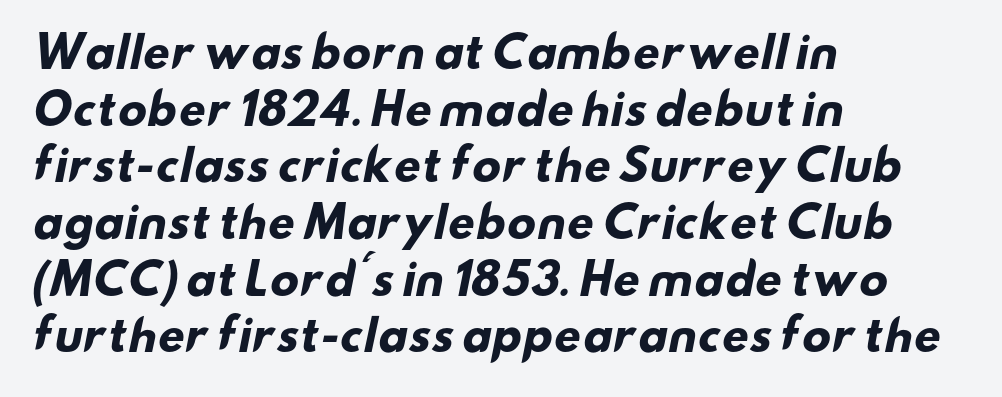
The line texture is even and compact thanks to regular tracking. Quick note: underline off. Alignment: flush left. The designer went with a sans here, leaving each stem footless. Proportional: the letters do not fall into vertical columns.
